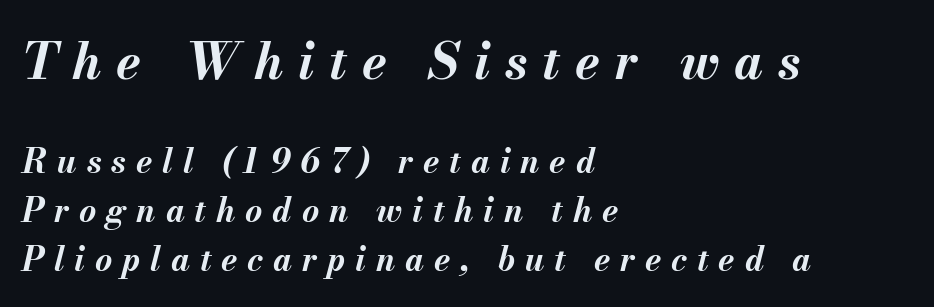
Q: Is the text bold? A: Yes.
Q: Is the text italic (slanted)? A: Yes, it leans right by about 13 degrees.
Q: Is the text underlined? A: No.
Q: How is the paragraph aligned? A: Left-aligned.
Q: Is the spacing between letters normal or unusually wide? A: Unusually wide.
Q: Is the spacing between lines tight, normal or loose? A: Normal.
Q: Which block of text is set in a larger size, the first (top) or the second (bottom)? A: The first (top) one.
Q: Width (condensed, normal, or wide)? A: Normal.
Q: Stroke contrast? A: Medium.
Q: x-height? A: Small.
Q: Monospaced? A: No.
